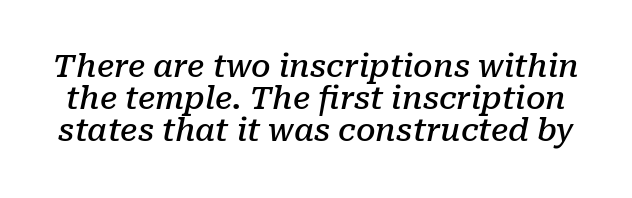
{"serif": "yes", "italic": "yes", "lean": "right", "slant_degrees": 10, "bold": "semi", "weight": "semibold", "width": "normal", "stroke_contrast": "low", "x_height": "medium", "monospaced": "no", "underline": "no", "line_spacing": "tight", "line_spacing_ratio": 1.04, "letter_spacing": "normal", "letter_spacing_em": 0.0, "glyph_px": 31}
